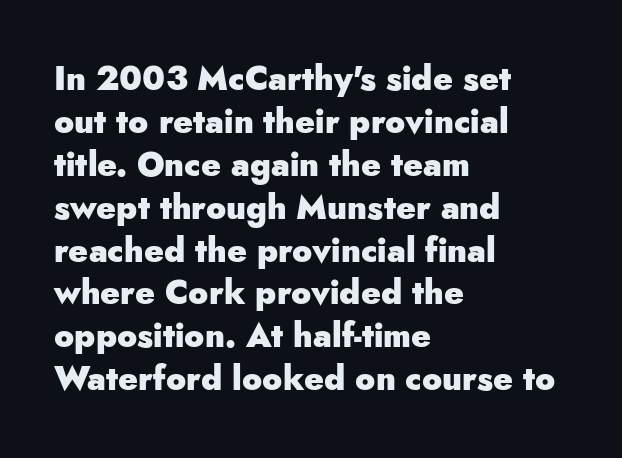
Q: Is the text bold? A: Yes.
Q: Is the text italic (slanted)? A: No, it is upright.
Q: Is the typeface a serif or a sans-serif typeface? A: Sans-serif.
Q: Is the text underlined? A: No.
Q: How is the paragraph aligned? A: Left-aligned.
Q: Is the spacing between letters normal or unusually wide? A: Normal.
Q: Is the spacing between lines tight, normal or loose? A: Normal.
Q: Width (condensed, normal, or wide)? A: Normal.
Q: Stroke contrast? A: Low.
Q: x-height? A: Small.
Q: Monospaced? A: No.
